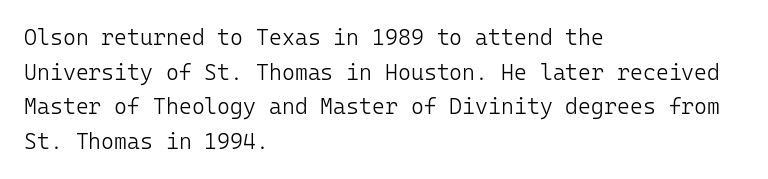
Which margin do the lines hug? The left one — the right edge is uneven. This is roman type, the default non-slanted kind. Summary of vertical rhythm: regular, with standard interline spacing. These glyphs show unthickened strokes, regular width or finer. The rendering keeps characters at their native spacing. The gap between lines stays unmarked.
